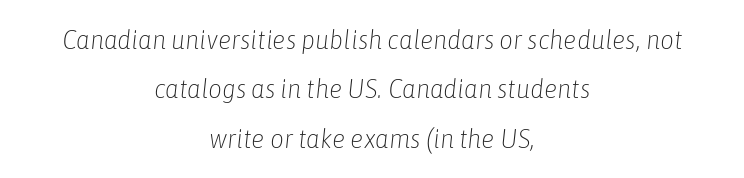
Q: Is the text bold? A: No.
Q: Is the text italic (slanted)? A: Yes, it leans right by about 6 degrees.
Q: Is the text underlined? A: No.
Q: How is the paragraph aligned? A: Centered.
Q: Is the spacing between letters normal or unusually wide? A: Normal.
